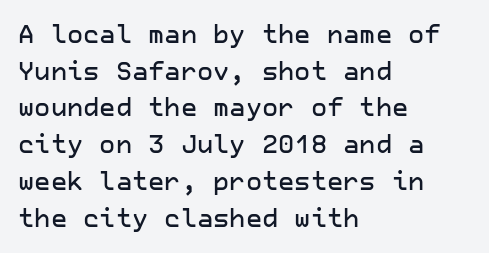
{"italic": "no", "underline": "no", "align": "left", "line_spacing": "normal", "line_spacing_ratio": 1.47, "letter_spacing": "normal", "letter_spacing_em": 0.0, "glyph_px": 25}
